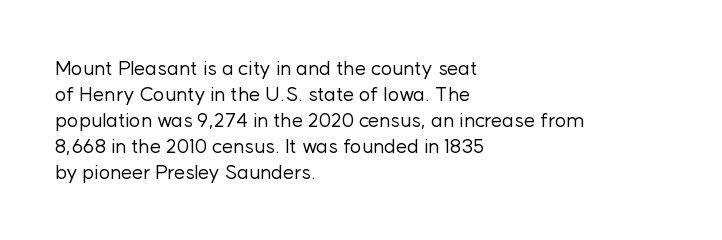
{"italic": "no", "bold": "no", "underline": "no", "align": "left", "line_spacing": "normal", "line_spacing_ratio": 1.3, "letter_spacing": "normal", "letter_spacing_em": 0.0, "glyph_px": 20}
